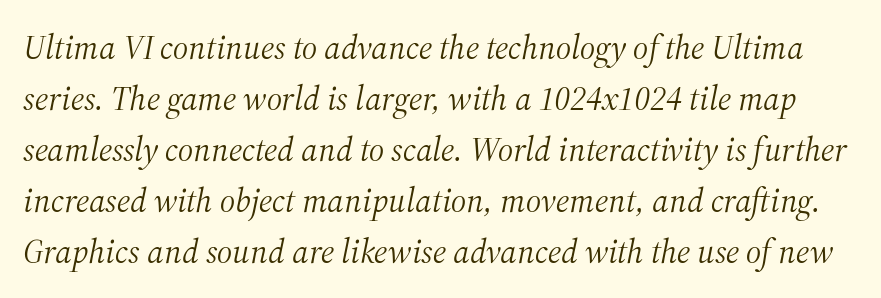
{"serif": "yes", "italic": "yes", "lean": "right", "slant_degrees": 12, "bold": "no", "weight": "light", "width": "normal", "stroke_contrast": "medium", "x_height": "medium", "monospaced": "no", "underline": "no", "line_spacing": "normal", "line_spacing_ratio": 1.5, "letter_spacing": "normal", "letter_spacing_em": 0.0, "glyph_px": 34}
